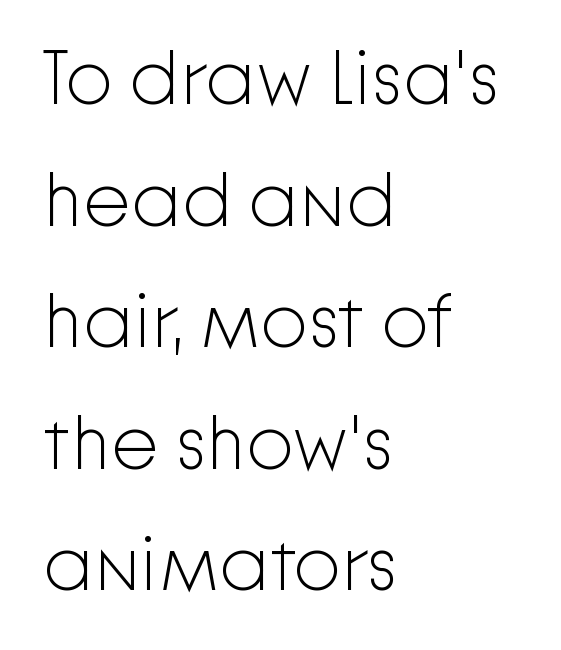
The image shows 76 px light sans-serif type, upright; set left-aligned, normal line spacing (1.6x), normal letter spacing, not underlined; low stroke contrast and a medium x-height.
